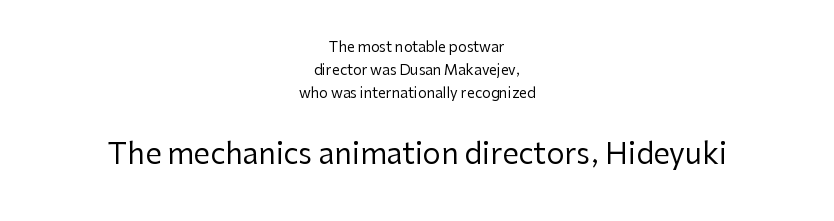
{"serif": "no", "italic": "no", "bold": "no", "weight": "regular", "width": "normal", "stroke_contrast": "low", "x_height": "medium", "monospaced": "no", "underline": "no", "align": "center", "line_spacing": "normal", "line_spacing_ratio": 1.64, "letter_spacing": "normal", "letter_spacing_em": 0.0, "larger_block": "second", "size_ratio": 2.07, "glyph_px": 29}
